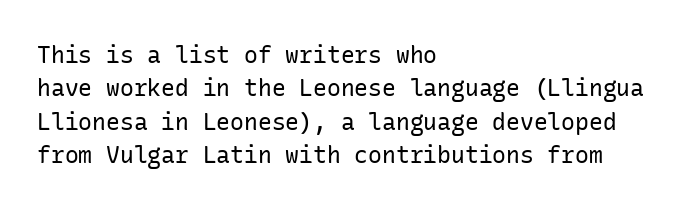
The image shows 23 px text type, upright; set left-aligned, normal line spacing (1.45x), normal letter spacing, not underlined.
